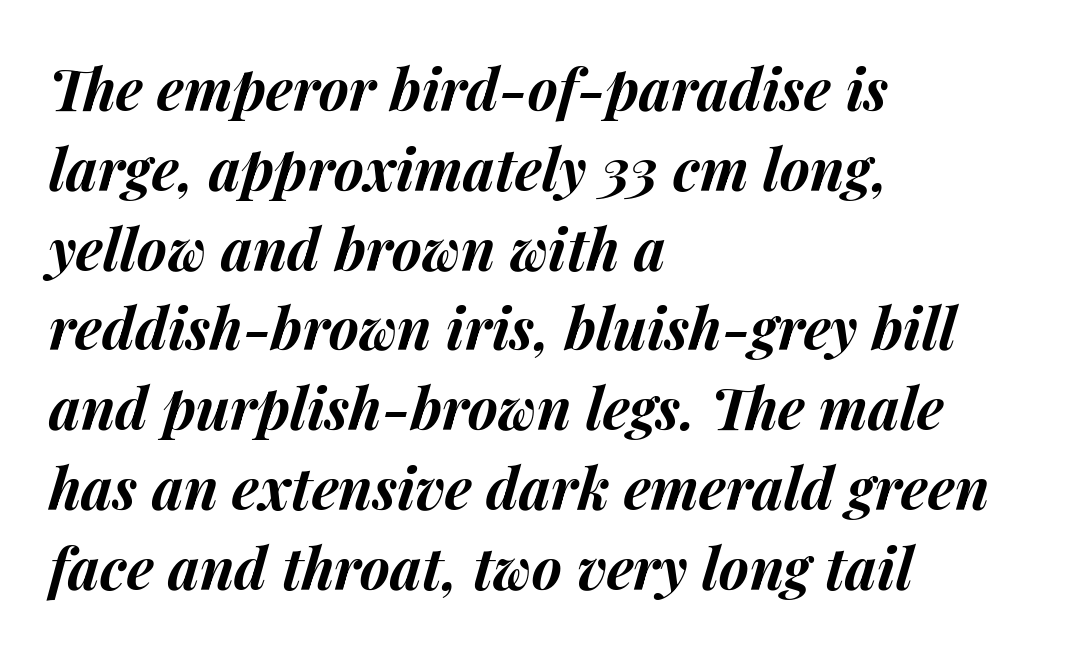
Q: Is the text bold? A: Yes.
Q: Is the text italic (slanted)? A: Yes, it leans right by about 14 degrees.
Q: Is the text underlined? A: No.
Q: How is the paragraph aligned? A: Left-aligned.
Q: Is the spacing between letters normal or unusually wide? A: Normal.
Q: Is the spacing between lines tight, normal or loose? A: Normal.
Q: Width (condensed, normal, or wide)? A: Normal.
Q: Stroke contrast? A: Medium.
Q: x-height? A: Medium.
Q: Monospaced? A: No.
